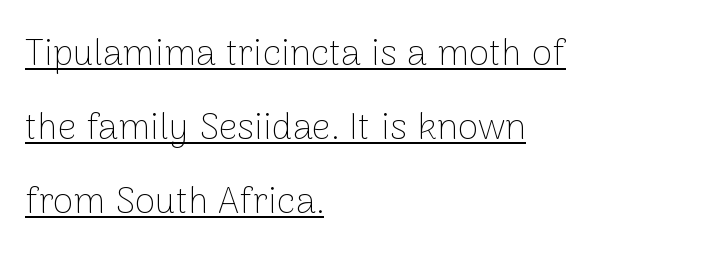
The image shows 37 px thin sans-serif type, upright; set left-aligned, loose line spacing (2.0x), normal letter spacing, underlined; low stroke contrast and a medium x-height.
